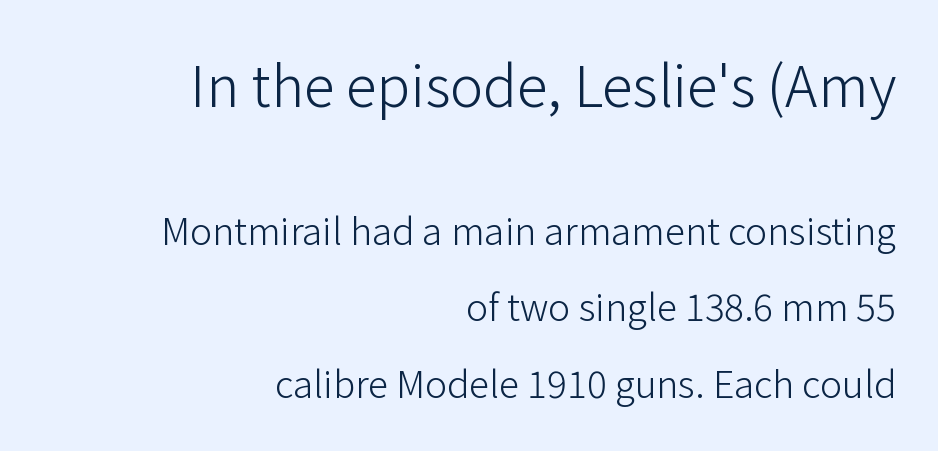
The image shows 56 px light sans-serif type, upright; set right-aligned, loose line spacing (2.06x), normal letter spacing, not underlined; the first (top) block is 1.51x larger; low stroke contrast and a medium x-height.
